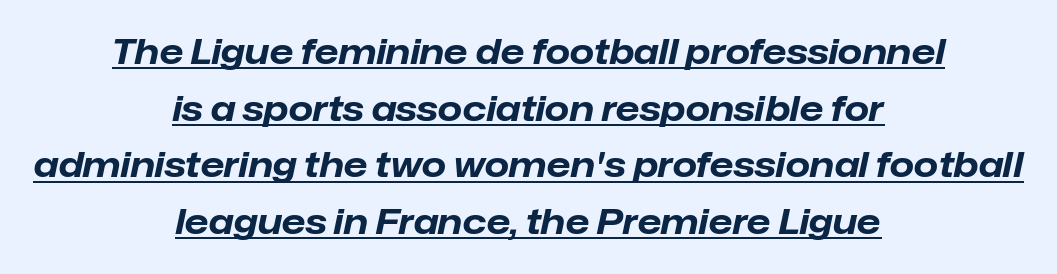
{"italic": "yes", "lean": "right", "slant_degrees": 12, "bold": "yes", "weight": "bold", "width": "normal", "stroke_contrast": "low", "x_height": "medium", "monospaced": "no", "underline": "yes", "align": "center", "line_spacing": "normal", "line_spacing_ratio": 1.62, "letter_spacing": "normal", "letter_spacing_em": 0.0, "glyph_px": 35}
